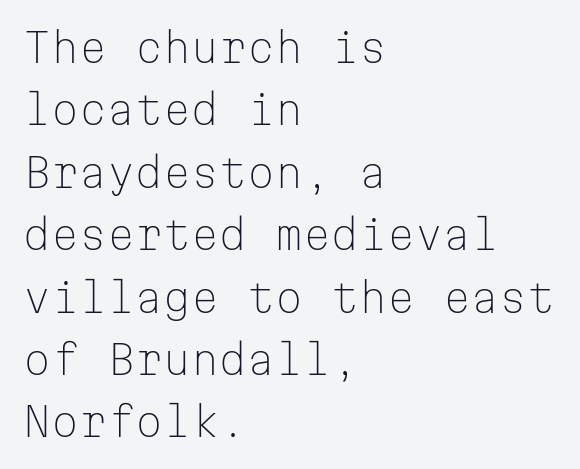
Q: Is the text bold? A: No.
Q: Is the text italic (slanted)? A: No, it is upright.
Q: Is the typeface a serif or a sans-serif typeface? A: Sans-serif.
Q: Is the text underlined? A: No.
Q: How is the paragraph aligned? A: Left-aligned.
Q: Is the spacing between letters normal or unusually wide? A: Normal.
Q: Is the spacing between lines tight, normal or loose? A: Normal.
Q: Width (condensed, normal, or wide)? A: Normal.
Q: Stroke contrast? A: Low.
Q: x-height? A: Medium.
Q: Monospaced? A: Yes.
